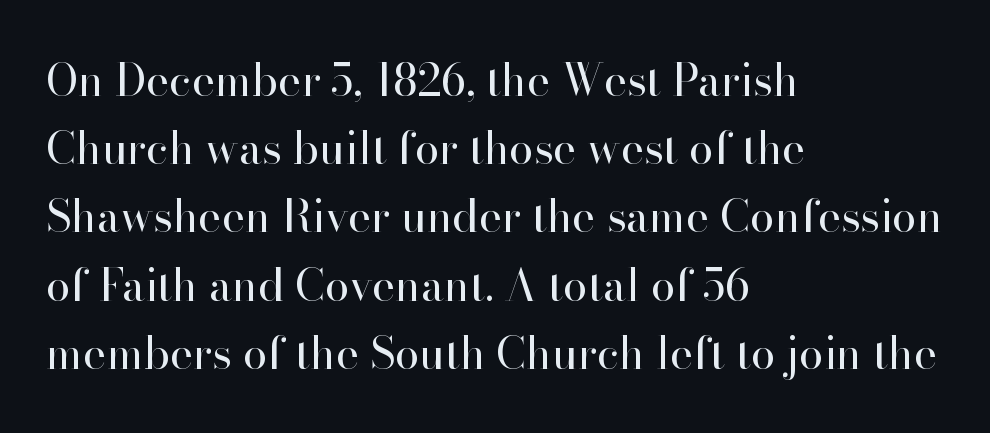
The image shows 44 px regular-weight serif type, upright; set left-aligned, normal line spacing (1.55x), normal letter spacing, not underlined; high stroke contrast and a small x-height.
